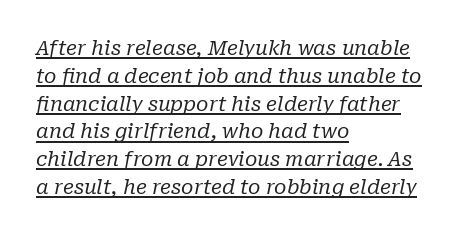
The image shows 20 px text type, italic (leaning right); set left-aligned, normal line spacing (1.39x), normal letter spacing, underlined.
